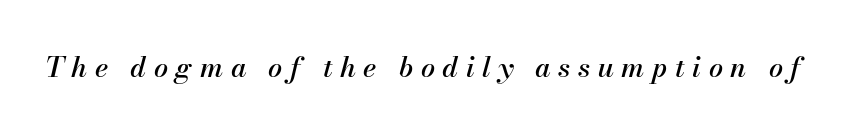
The image shows 28 px text type, italic (leaning right); set unusually wide letter spacing (+0.27 em), not underlined; medium stroke contrast and a small x-height.
